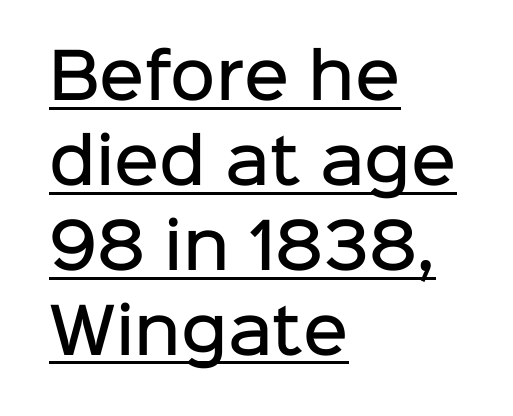
The words here are underlined. The letters sit at their default tracking, neither squeezed nor spread. These lines are rendered in a variable-pitch font. This rendering uses left alignment, leaving the right contour irregular. Ascenders rise straight up at ninety degrees.
